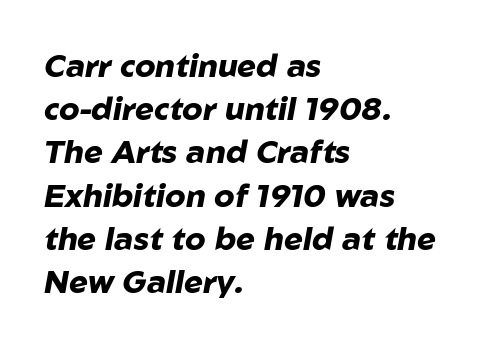
Q: Is the text bold? A: Yes.
Q: Is the text italic (slanted)? A: Yes, it leans right by about 10 degrees.
Q: Is the text underlined? A: No.
Q: How is the paragraph aligned? A: Left-aligned.
Q: Is the spacing between letters normal or unusually wide? A: Normal.
Q: Is the spacing between lines tight, normal or loose? A: Normal.
Q: Width (condensed, normal, or wide)? A: Normal.
Q: Stroke contrast? A: Low.
Q: x-height? A: Medium.
Q: Monospaced? A: No.
